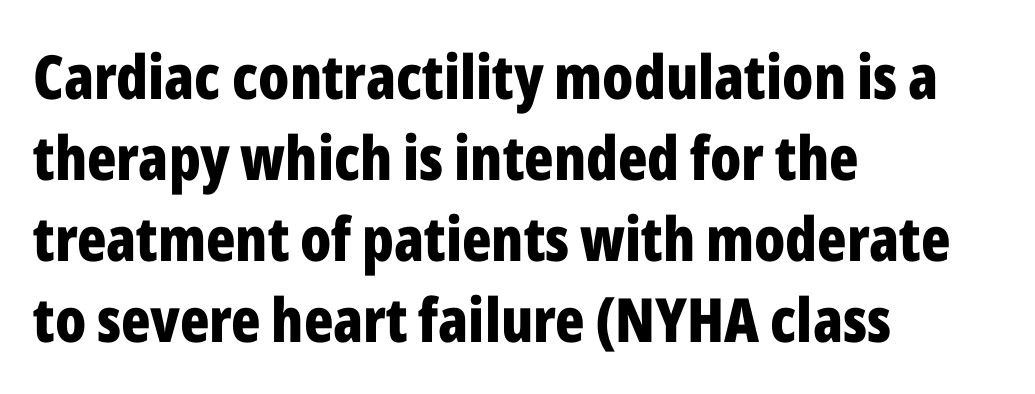
The image shows 61 px bold, condensed sans-serif type, upright; set left-aligned, normal line spacing (1.33x), normal letter spacing, not underlined; low stroke contrast and a medium x-height.
